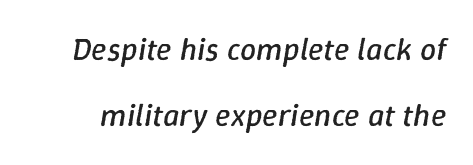
Q: Is the text bold? A: No.
Q: Is the text italic (slanted)? A: Yes, it leans right by about 9 degrees.
Q: Is the text underlined? A: No.
Q: Is the spacing between letters normal or unusually wide? A: Normal.
Q: Is the spacing between lines tight, normal or loose? A: Loose.
Q: Width (condensed, normal, or wide)? A: Normal.
Q: Stroke contrast? A: Low.
Q: x-height? A: Medium.
Q: Monospaced? A: No.
